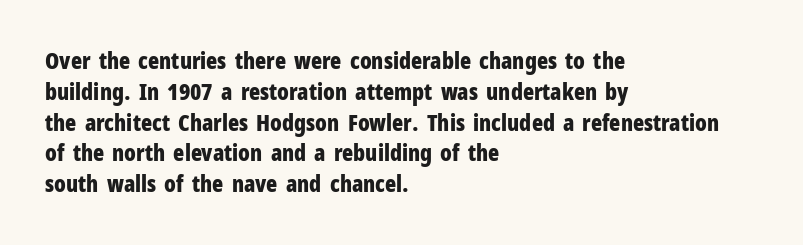
{"italic": "no", "bold": "yes", "underline": "no", "align": "left", "line_spacing": "normal", "line_spacing_ratio": 1.34, "letter_spacing": "normal", "letter_spacing_em": 0.0, "glyph_px": 23}
